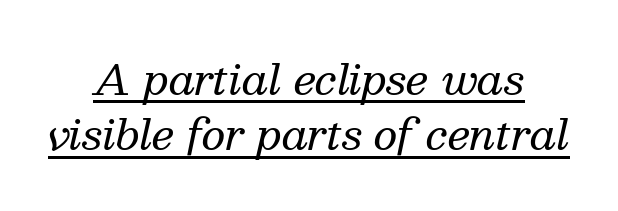
The image shows 42 px regular-weight serif type, italic (leaning right); set centered, normal line spacing (1.32x), normal letter spacing, underlined; medium stroke contrast and a medium x-height.
